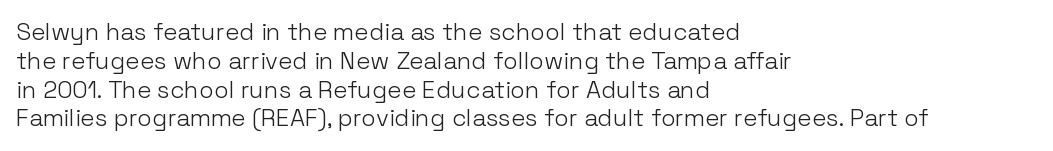
The image shows 24 px text type, upright; set left-aligned, line spacing 1.2x, normal letter spacing, not underlined.
